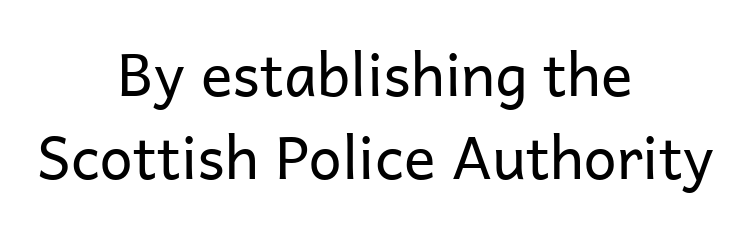
Glyph-to-glyph distance matches everyday printed text. Horizontal alignment here is central, giving a formal, balanced look. Lines of text with bare space underneath. Reading down the column, the eye jumps a familiar distance to each next line. Letterform terminals end flat and unadorned throughout the passage.
